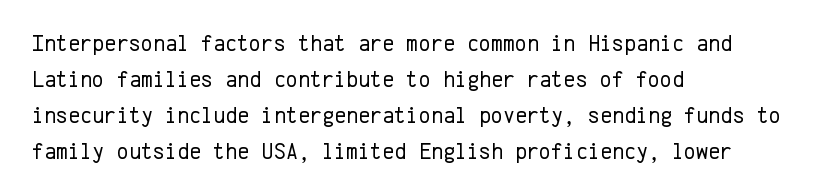
The foot of each line stays bare and open. It's the straight-up-and-down kind of type. The gaps between neighbouring characters are ordinary and unremarkable. A normal amount of white space separates one row of letters from the next. Typeset ragged right — the left edge is the straight one. Is the stroke heavy? The answer is a plain regular-or-lighter.
